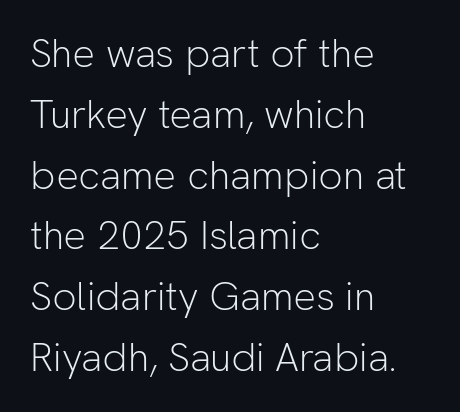
The image shows 40 px light sans-serif type, upright; set left-aligned, normal line spacing (1.52x), normal letter spacing, not underlined; low stroke contrast and a medium x-height.
